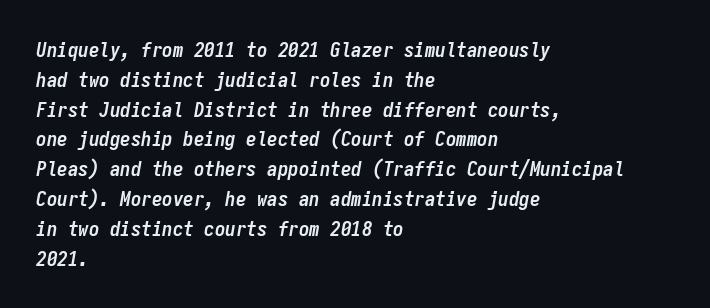
A typesetter would call this zero additional tracking. If you measured baseline to baseline, you'd find a middling distance. The specimen omits any rule beneath the text block's lines. The face used here has the dense, thick strokes of a bold. Typeset ragged right — the left edge is the straight one. In terms of posture, this sample is oblique.
